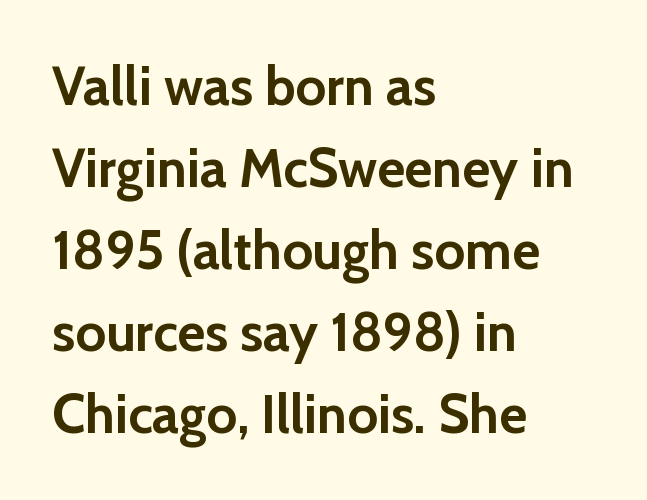
The image shows 54 px semibold sans-serif type, upright; set left-aligned, normal line spacing (1.52x), normal letter spacing, not underlined; low stroke contrast and a medium x-height.
